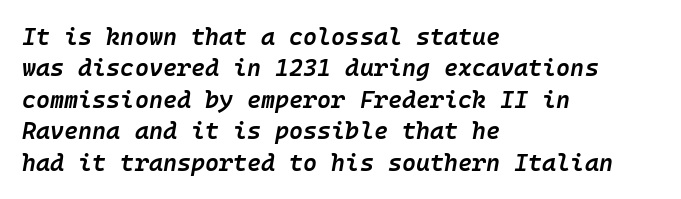
{"italic": "yes", "lean": "right", "slant_degrees": 10, "bold": "semi", "underline": "no", "align": "left", "line_spacing": "normal", "line_spacing_ratio": 1.31, "letter_spacing": "normal", "letter_spacing_em": 0.0, "glyph_px": 24}
